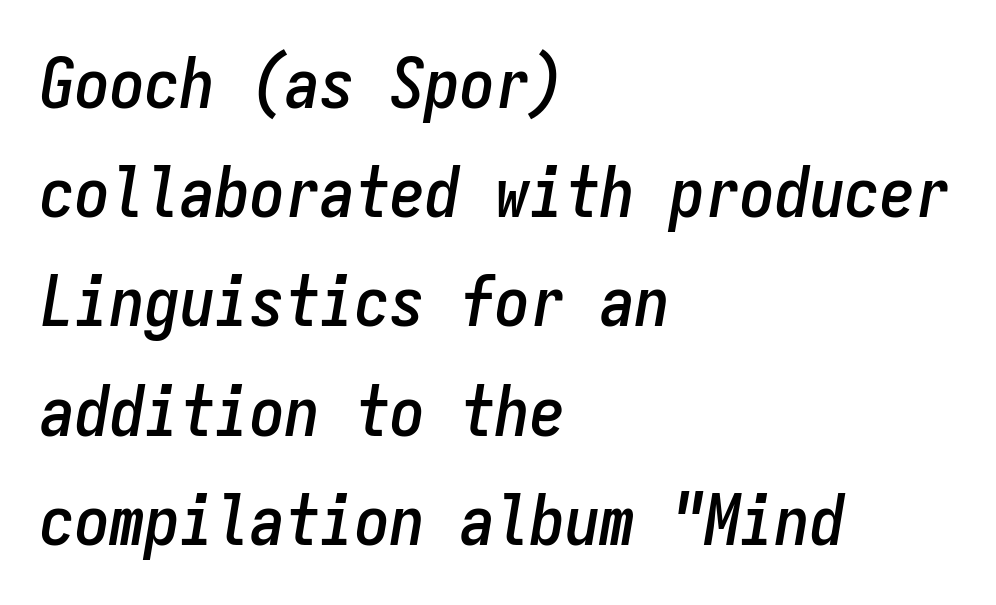
Tracking here is standard; glyphs follow each other at the usual distance. Quick note: underline off. Think of a typewriter: that constant character pitch is what you see here. Vertical spacing — default.
